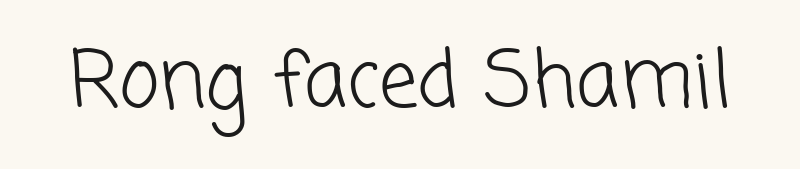
The image shows 78 px light sans-serif type; set normal letter spacing, not underlined; low stroke contrast and a medium x-height.
